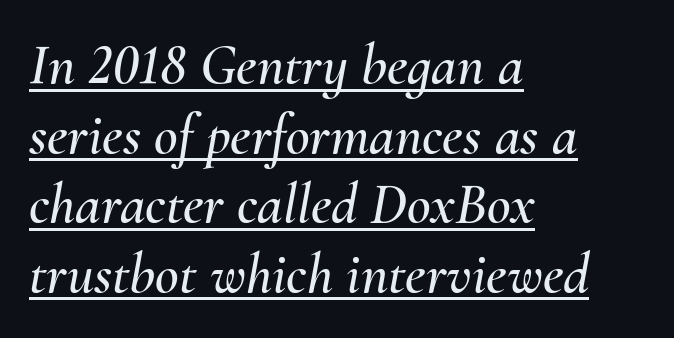
Q: Is the text italic (slanted)? A: Yes, it leans right by about 10 degrees.
Q: Is the text underlined? A: Yes.
Q: How is the paragraph aligned? A: Left-aligned.
Q: Is the spacing between letters normal or unusually wide? A: Normal.
Q: Width (condensed, normal, or wide)? A: Normal.
Q: Stroke contrast? A: Medium.
Q: x-height? A: Small.
Q: Monospaced? A: No.
